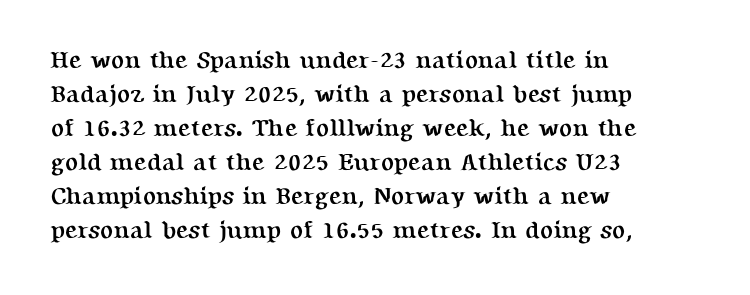
The image shows 24 px bold type, upright; set left-aligned, normal line spacing (1.42x), normal letter spacing, not underlined.
